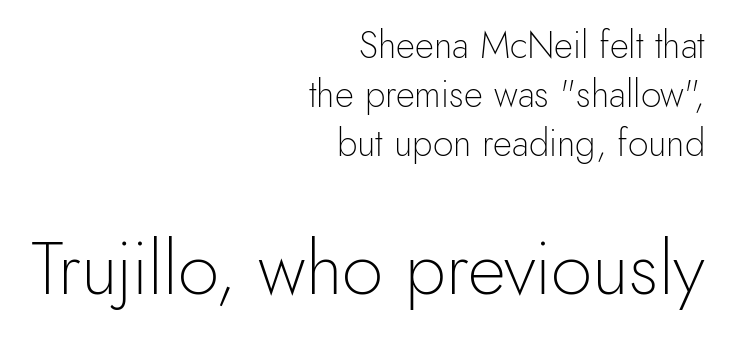
Q: Is the text bold? A: No.
Q: Is the text italic (slanted)? A: No, it is upright.
Q: Is the typeface a serif or a sans-serif typeface? A: Sans-serif.
Q: Is the text underlined? A: No.
Q: How is the paragraph aligned? A: Right-aligned.
Q: Is the spacing between letters normal or unusually wide? A: Normal.
Q: Is the spacing between lines tight, normal or loose? A: Normal.
Q: Which block of text is set in a larger size, the first (top) or the second (bottom)? A: The second (bottom) one.
Q: Width (condensed, normal, or wide)? A: Normal.
Q: x-height? A: Small.
Q: Monospaced? A: No.
